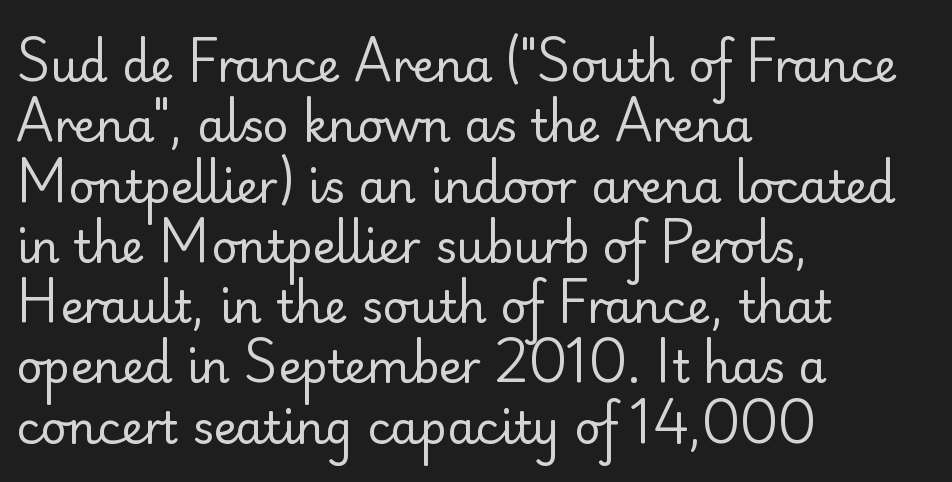
The image shows 45 px regular-weight sans-serif type, upright; set left-aligned, normal line spacing (1.34x), normal letter spacing, not underlined; low stroke contrast and a small x-height.
